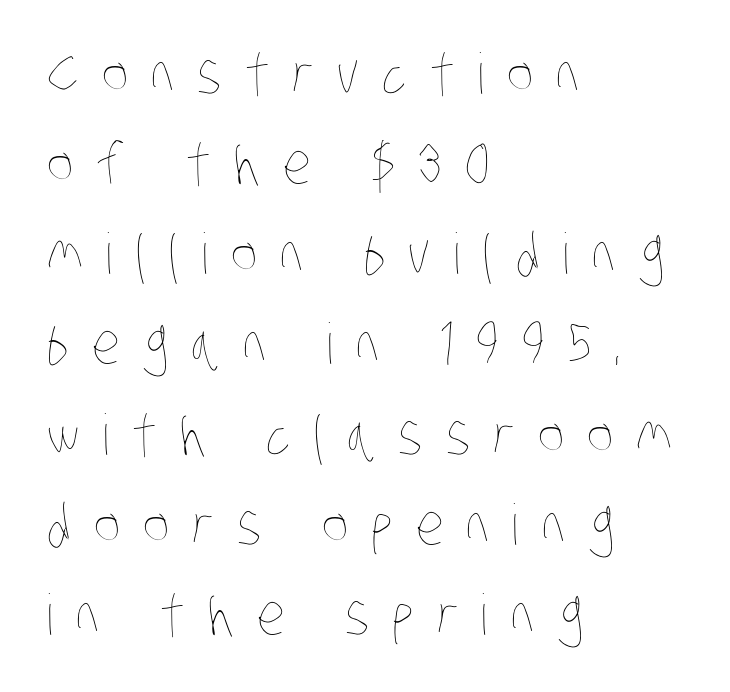
{"bold": "no", "weight": "thin", "width": "condensed", "stroke_contrast": "low", "x_height": "large", "monospaced": "no", "underline": "no", "align": "left", "line_spacing": "normal", "line_spacing_ratio": 1.61, "letter_spacing": "wide", "letter_spacing_em": 0.41, "glyph_px": 56}
